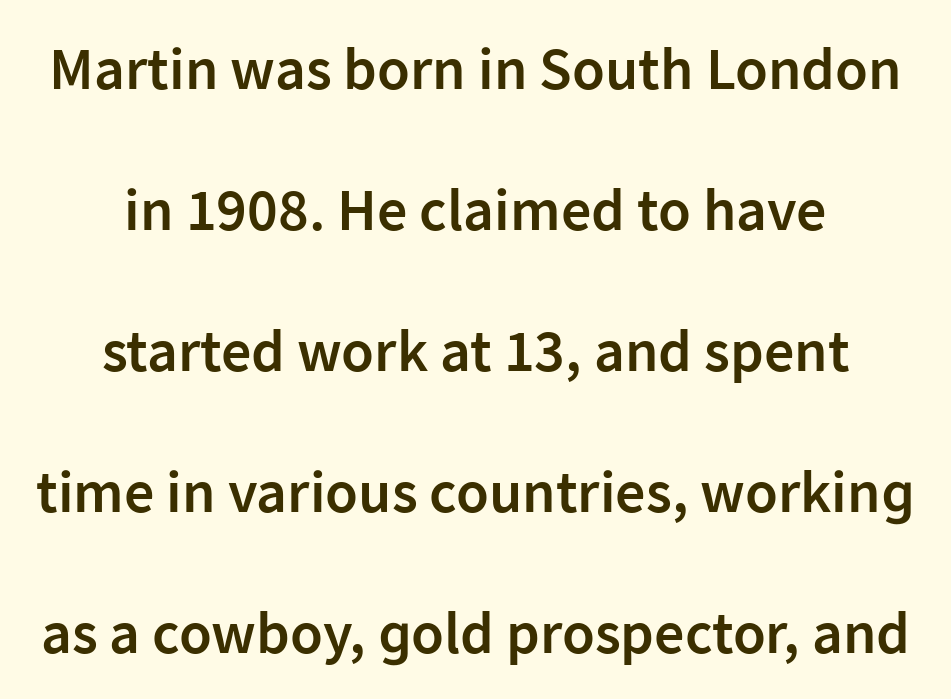
{"serif": "no", "italic": "no", "bold": "semi", "weight": "semibold", "width": "normal", "stroke_contrast": "low", "x_height": "medium", "monospaced": "no", "underline": "no", "align": "center", "line_spacing": "loose", "line_spacing_ratio": 2.35, "letter_spacing": "normal", "letter_spacing_em": 0.0, "glyph_px": 60}
